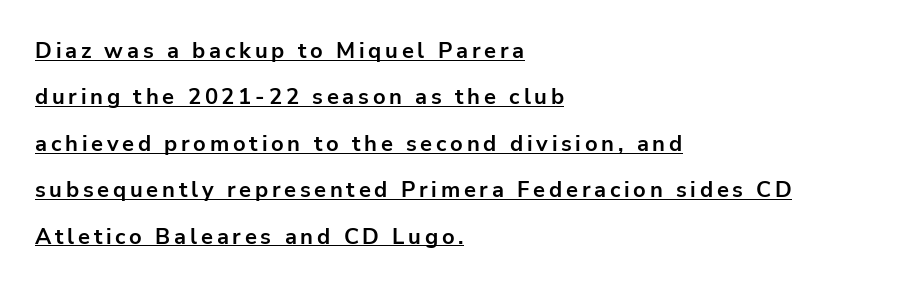
Q: Is the text bold? A: Yes.
Q: Is the text italic (slanted)? A: No, it is upright.
Q: Is the text underlined? A: Yes.
Q: How is the paragraph aligned? A: Left-aligned.
Q: Is the spacing between lines tight, normal or loose? A: Loose.
